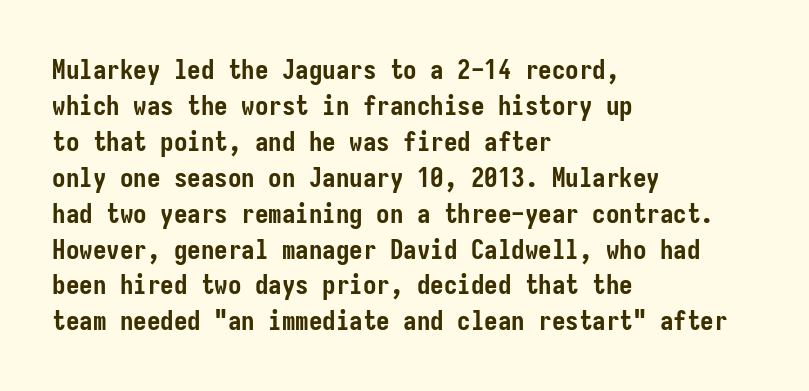
The image shows 27 px bold type, upright; set left-aligned, normal line spacing (1.33x), normal letter spacing, not underlined.
